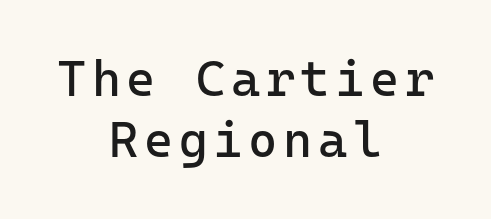
Do the characters align in a grid? Yes, the font is monospaced. The rendering shows plain stroke endings on the letterforms — a sans-serif design. This is roman type, the default non-slanted kind. Vertical stems look standard width or narrower in stroke.
